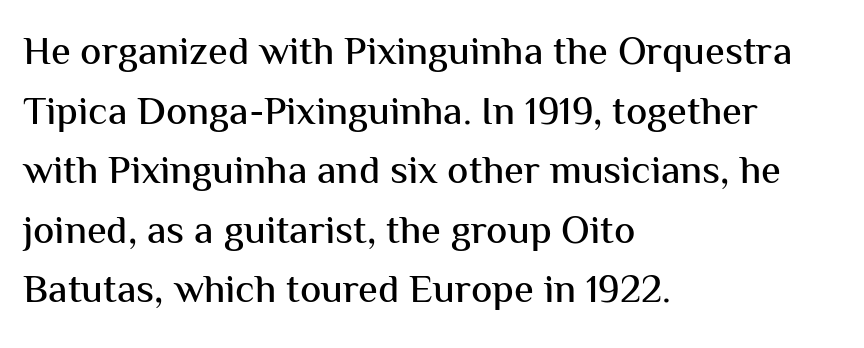
The space between consecutive lines is moderate. The axis of the letterforms is exactly vertical. Leftover space on each line is placed entirely after the last word. The letters sit at their default tracking, neither squeezed nor spread. You could not count columns in this text — the font is proportionally spaced.
